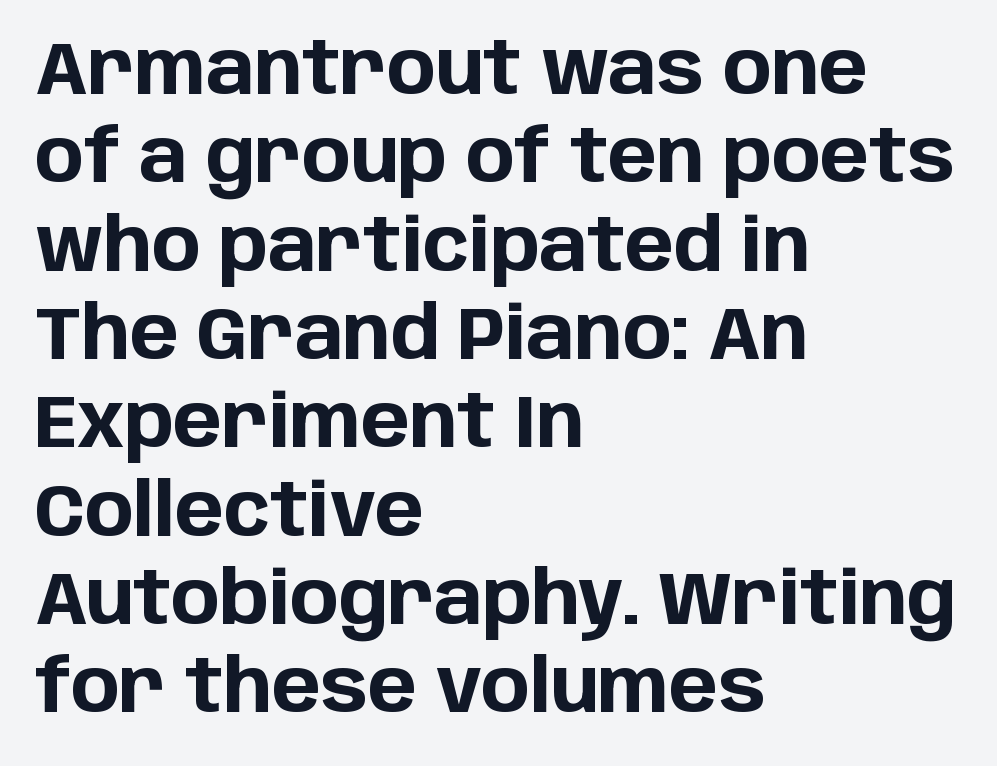
The image shows 73 px bold sans-serif type, upright; set left-aligned, line spacing 1.21x, normal letter spacing, not underlined; low stroke contrast and a large x-height.
